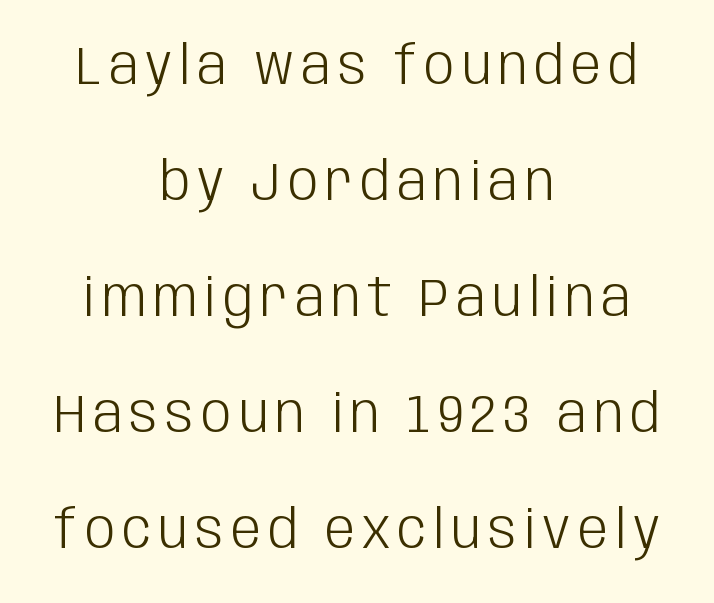
Summary of weight: not heavy and not bold. The designer went with a sans here, leaving each stem footless. Each new line begins a long way beneath the previous one. Only glyphs here, with clear space below each row. Tall strokes in this sample are plumb rather than angled. Visually the block forms a symmetrical silhouette, jagged on both flanks.
